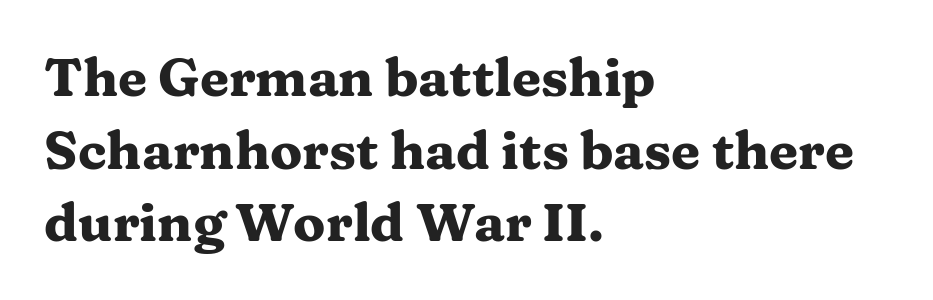
Q: Is the text bold? A: Yes.
Q: Is the text italic (slanted)? A: No, it is upright.
Q: Is the typeface a serif or a sans-serif typeface? A: Serif.
Q: Is the text underlined? A: No.
Q: How is the paragraph aligned? A: Left-aligned.
Q: Is the spacing between letters normal or unusually wide? A: Normal.
Q: Is the spacing between lines tight, normal or loose? A: Normal.
Q: Width (condensed, normal, or wide)? A: Wide.
Q: Stroke contrast? A: Medium.
Q: x-height? A: Medium.
Q: Monospaced? A: No.
